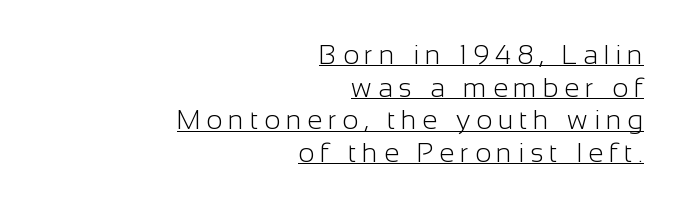
The image shows 27 px text type, upright; set right-aligned, line spacing 1.21x, unusually wide letter spacing (+0.22 em), underlined.
